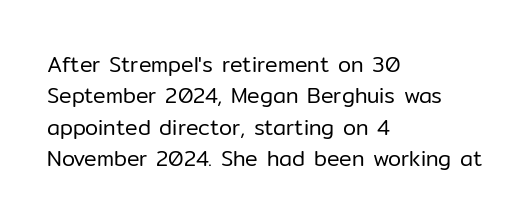
The image shows 21 px text type, upright; set left-aligned, normal line spacing (1.5x), normal letter spacing, not underlined.
